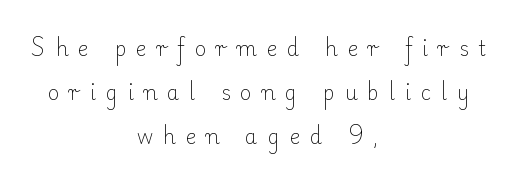
The image shows 20 px text type, upright; set centered, loose line spacing (2.2x), unusually wide letter spacing (+0.49 em), not underlined.
